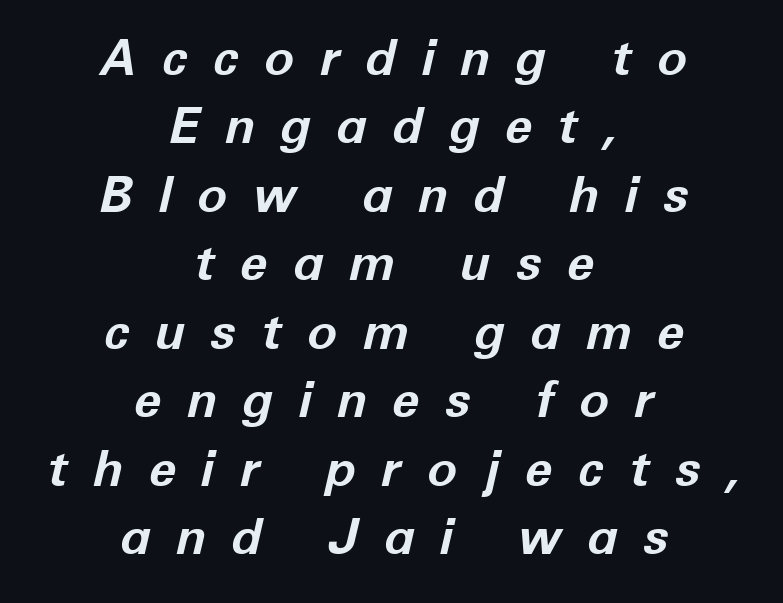
Compared with typical body copy, the letter spacing here is much looser. A student would call this center alignment; a typographer would say set centered. Is the type bold? Yes — the strokes are clearly thick and heavy. The whole block is typeset with a tilt.
